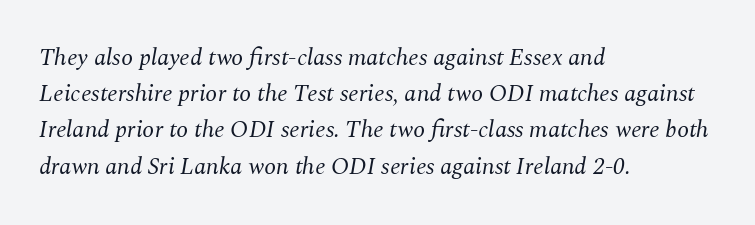
Q: Is the text bold? A: No.
Q: Is the text italic (slanted)? A: Yes, it leans right by about 10 degrees.
Q: Is the text underlined? A: No.
Q: How is the paragraph aligned? A: Left-aligned.
Q: Is the spacing between letters normal or unusually wide? A: Normal.
Q: Is the spacing between lines tight, normal or loose? A: Normal.
